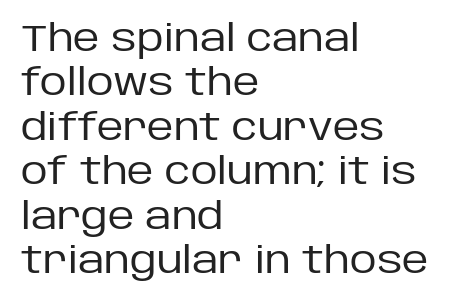
Q: Is the text bold? A: No.
Q: Is the text italic (slanted)? A: No, it is upright.
Q: Is the typeface a serif or a sans-serif typeface? A: Sans-serif.
Q: Is the text underlined? A: No.
Q: How is the paragraph aligned? A: Left-aligned.
Q: Is the spacing between letters normal or unusually wide? A: Normal.
Q: Width (condensed, normal, or wide)? A: Normal.
Q: Stroke contrast? A: Low.
Q: x-height? A: Large.
Q: Monospaced? A: No.
